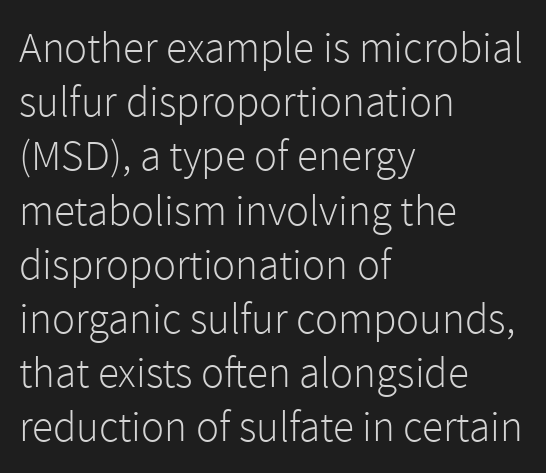
The image shows 43 px light sans-serif type, upright; set left-aligned, normal line spacing (1.26x), normal letter spacing, not underlined; a medium x-height.
